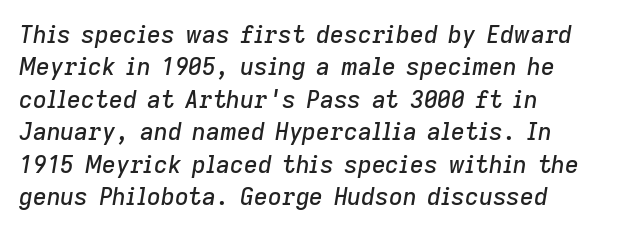
Q: Is the text italic (slanted)? A: Yes, it leans right by about 9 degrees.
Q: Is the text underlined? A: No.
Q: How is the paragraph aligned? A: Left-aligned.
Q: Is the spacing between letters normal or unusually wide? A: Normal.
Q: Is the spacing between lines tight, normal or loose? A: Normal.
